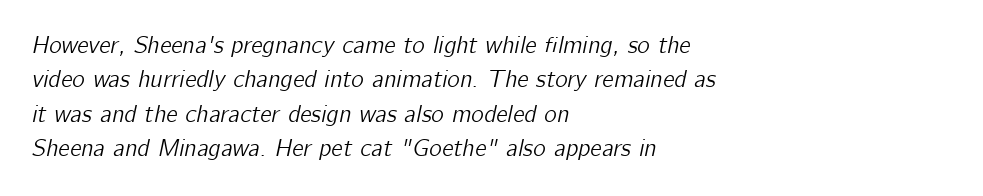
The image shows 24 px text type, italic (leaning right); set left-aligned, normal line spacing (1.43x), normal letter spacing, not underlined.
